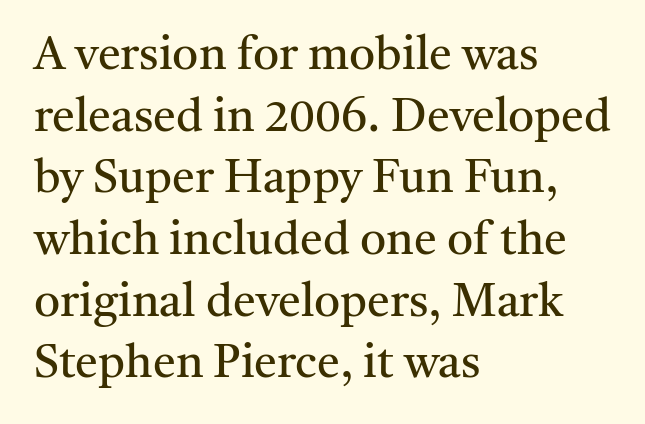
{"serif": "yes", "italic": "no", "bold": "no", "weight": "regular", "width": "normal", "stroke_contrast": "medium", "x_height": "medium", "monospaced": "no", "underline": "no", "align": "left", "line_spacing": "normal", "line_spacing_ratio": 1.34, "letter_spacing": "normal", "letter_spacing_em": 0.0, "glyph_px": 46}
